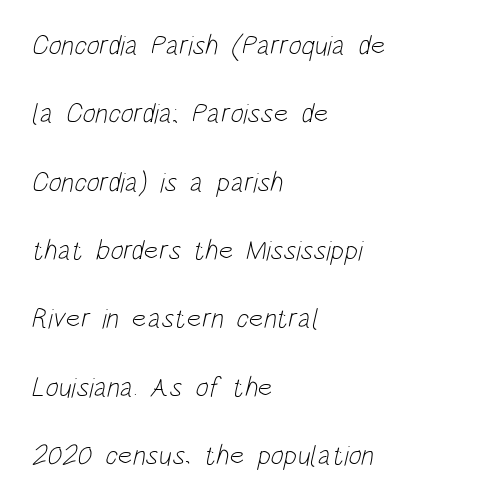
{"serif": "no", "bold": "no", "weight": "light", "width": "condensed", "stroke_contrast": "low", "x_height": "large", "monospaced": "no", "underline": "no", "align": "left", "line_spacing": "loose", "line_spacing_ratio": 2.44, "letter_spacing": "normal", "letter_spacing_em": 0.0, "glyph_px": 28}
